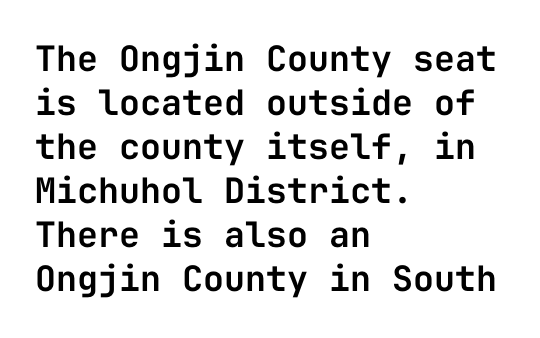
Q: Is the text italic (slanted)? A: No, it is upright.
Q: Is the typeface a serif or a sans-serif typeface? A: Sans-serif.
Q: Is the text underlined? A: No.
Q: How is the paragraph aligned? A: Left-aligned.
Q: Is the spacing between letters normal or unusually wide? A: Normal.
Q: Is the spacing between lines tight, normal or loose? A: Normal.
Q: Width (condensed, normal, or wide)? A: Normal.
Q: Stroke contrast? A: Low.
Q: x-height? A: Medium.
Q: Monospaced? A: Yes.
